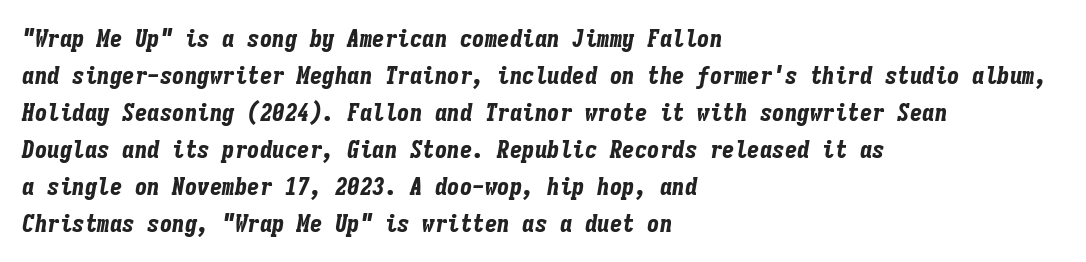
{"italic": "yes", "lean": "right", "slant_degrees": 9, "bold": "yes", "underline": "no", "align": "left", "line_spacing": "normal", "line_spacing_ratio": 1.48, "letter_spacing": "normal", "letter_spacing_em": 0.0, "glyph_px": 25}
